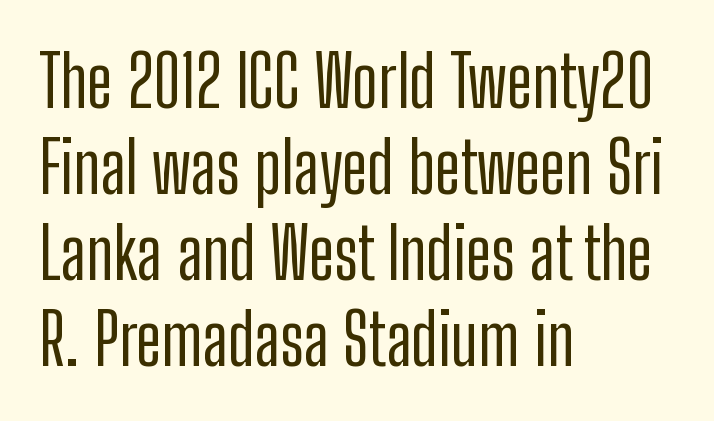
The image shows 70 px condensed sans-serif type, upright; set left-aligned, line spacing 1.23x, normal letter spacing, not underlined; low stroke contrast and a medium x-height.
